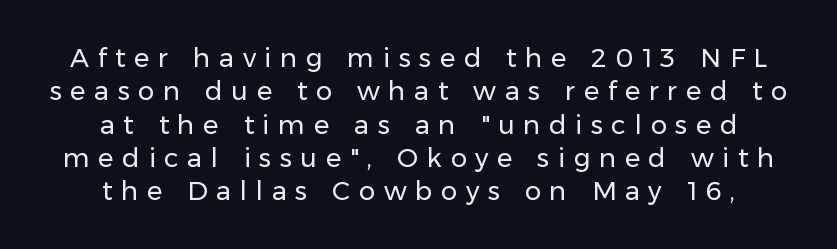
The image shows 26 px text type, upright; set centered, normal line spacing (1.28x), unusually wide letter spacing (+0.33 em), not underlined.
